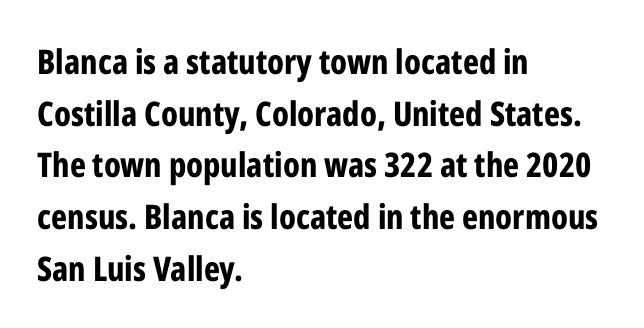
Notice how descenders clear the ascenders below comfortably — that's standard leading. The area under the type is left untouched. The glyphs have the mass of a bold cut. Compared with typical body copy, the letter spacing here is the same.
